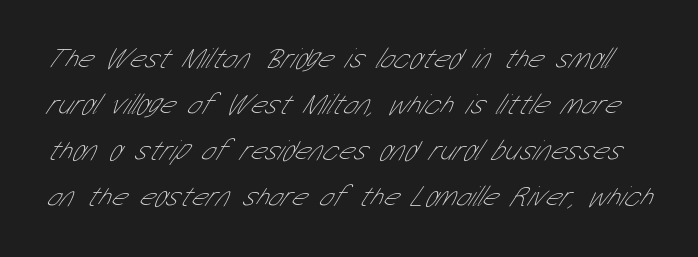
Lines of text with bare space underneath. The passage shown is typed in a proportional face where columns would drift. This rendering leaves character spacing at its baseline value. The strokes carry an ordinary text weight at most. Vertical spacing — default.
